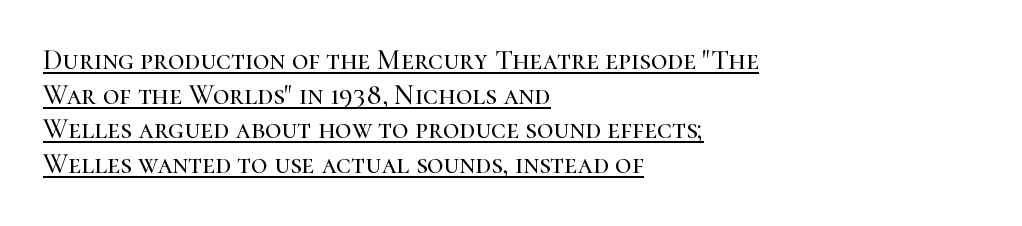
The image shows 28 px serif type, upright; set left-aligned, line spacing 1.24x, normal letter spacing, underlined; high stroke contrast and a medium x-height.
